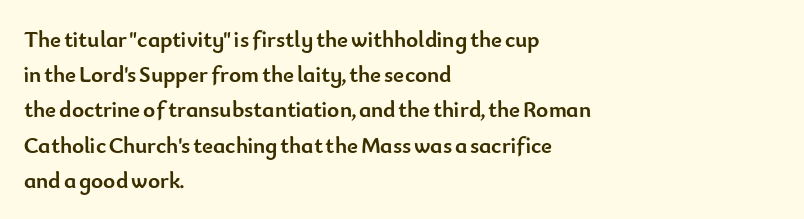
Each new line begins a customary step beneath the previous one. This rendering leaves character spacing at its baseline value. The lettering stays uniformly vertical, giving the passage a roman look. This rendering features lettering with no underline. A student would call this left alignment; a typographer would say flush left, rag right. Is the type bold? Yes — the strokes are clearly thick and heavy.
